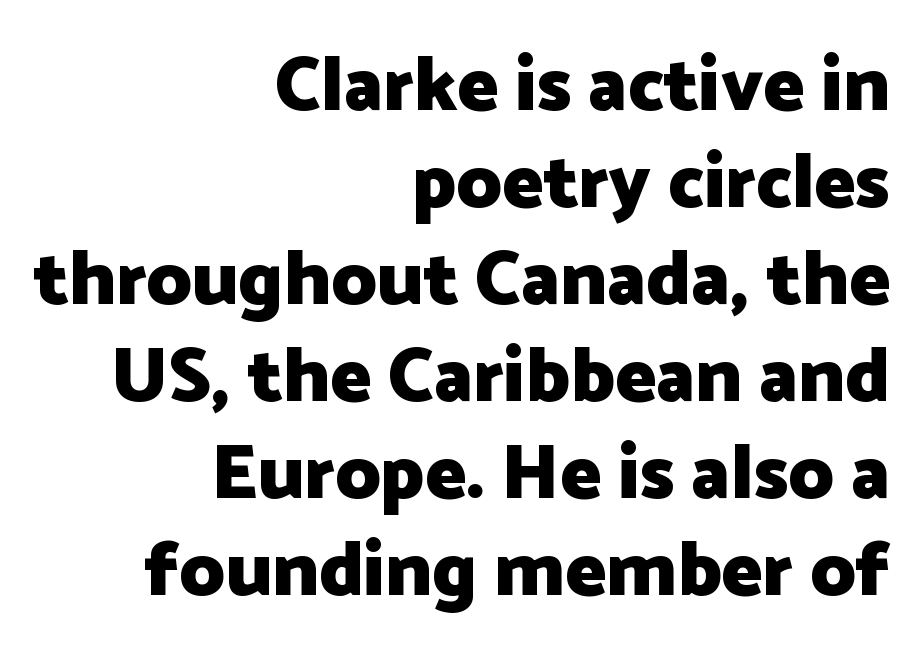
The lines are quadded right. The passage shown is typed in a proportional face where columns would drift. A typesetter would call this zero additional tracking. The typeface chosen for these lines omits serifs. The lettering holds an erect, upright posture throughout.
